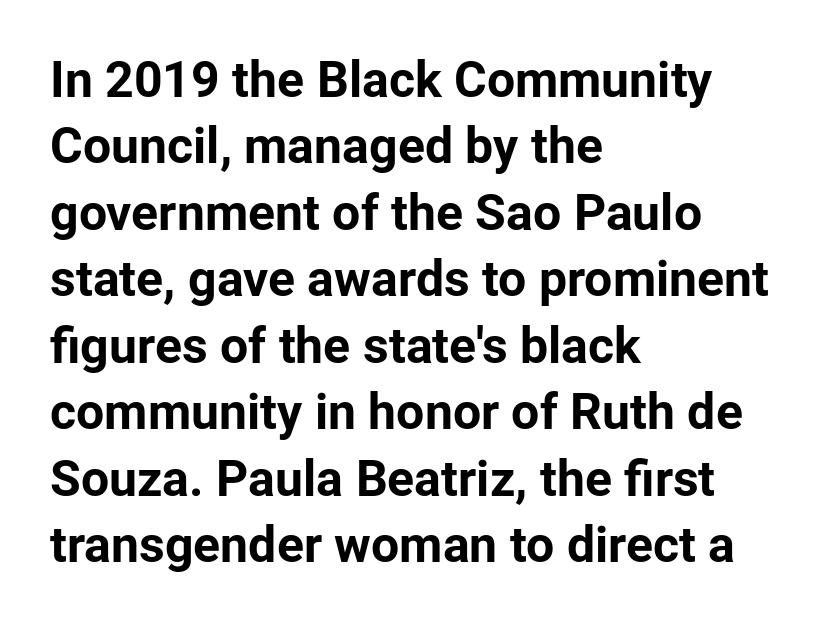
Q: Is the text bold? A: Yes.
Q: Is the text italic (slanted)? A: No, it is upright.
Q: Is the typeface a serif or a sans-serif typeface? A: Sans-serif.
Q: Is the text underlined? A: No.
Q: How is the paragraph aligned? A: Left-aligned.
Q: Is the spacing between letters normal or unusually wide? A: Normal.
Q: Is the spacing between lines tight, normal or loose? A: Normal.
Q: Width (condensed, normal, or wide)? A: Normal.
Q: Stroke contrast? A: Low.
Q: x-height? A: Medium.
Q: Monospaced? A: No.
